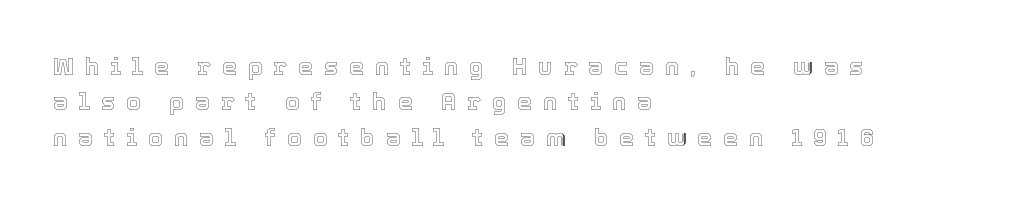
{"italic": "no", "underline": "no", "align": "left", "line_spacing": "normal", "line_spacing_ratio": 1.47, "letter_spacing": "wide", "letter_spacing_em": 0.45, "glyph_px": 24}
